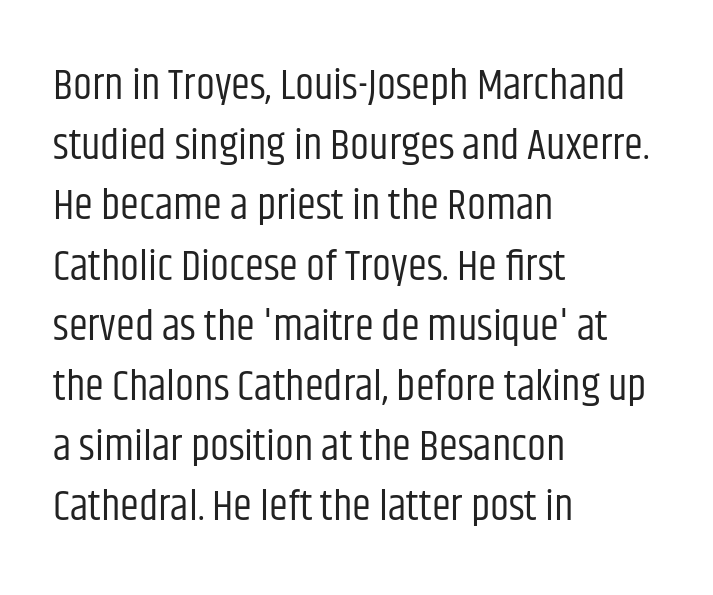
Q: Is the text bold? A: No.
Q: Is the text italic (slanted)? A: No, it is upright.
Q: Is the typeface a serif or a sans-serif typeface? A: Sans-serif.
Q: Is the text underlined? A: No.
Q: How is the paragraph aligned? A: Left-aligned.
Q: Is the spacing between letters normal or unusually wide? A: Normal.
Q: Is the spacing between lines tight, normal or loose? A: Normal.
Q: Width (condensed, normal, or wide)? A: Condensed.
Q: Stroke contrast? A: Low.
Q: x-height? A: Large.
Q: Monospaced? A: No.
